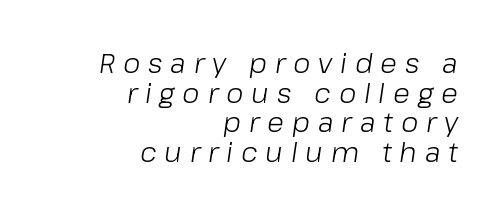
Q: Is the text bold? A: No.
Q: Is the text italic (slanted)? A: Yes, it leans right by about 8 degrees.
Q: Is the text underlined? A: No.
Q: How is the paragraph aligned? A: Right-aligned.
Q: Is the spacing between letters normal or unusually wide? A: Unusually wide.
Q: Is the spacing between lines tight, normal or loose? A: Tight.
Q: Width (condensed, normal, or wide)? A: Normal.
Q: Stroke contrast? A: Low.
Q: x-height? A: Medium.
Q: Monospaced? A: No.
